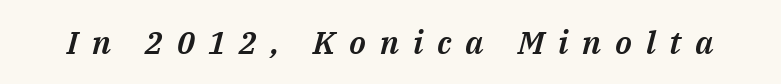
The lettering tilts uniformly, giving the passage an italic look. Each letter keeps its own natural width here, so spacing adapts to shape. Glance below the letters and you will spot only blank space. Substantial extra tracking has been applied to these lines.
